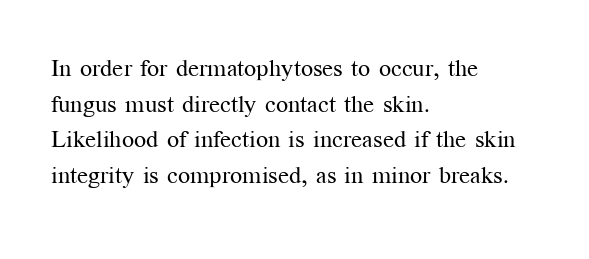
Q: Is the text bold? A: No.
Q: Is the text italic (slanted)? A: No, it is upright.
Q: Is the text underlined? A: No.
Q: How is the paragraph aligned? A: Left-aligned.
Q: Is the spacing between letters normal or unusually wide? A: Normal.
Q: Is the spacing between lines tight, normal or loose? A: Normal.
